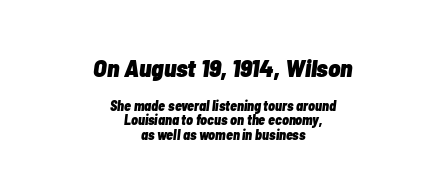
The image shows 25 px bold type, italic (leaning right); set centered, tight line spacing (1.01x), normal letter spacing, not underlined; the first (top) block is 1.79x larger.
